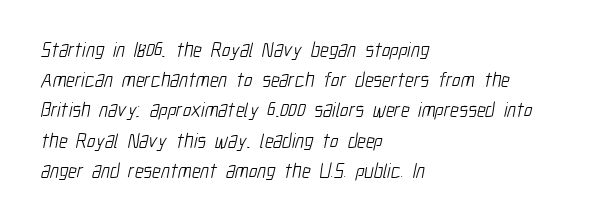
{"bold": "no", "underline": "no", "align": "left", "line_spacing": "normal", "line_spacing_ratio": 1.51, "letter_spacing": "normal", "letter_spacing_em": 0.0, "glyph_px": 20}
